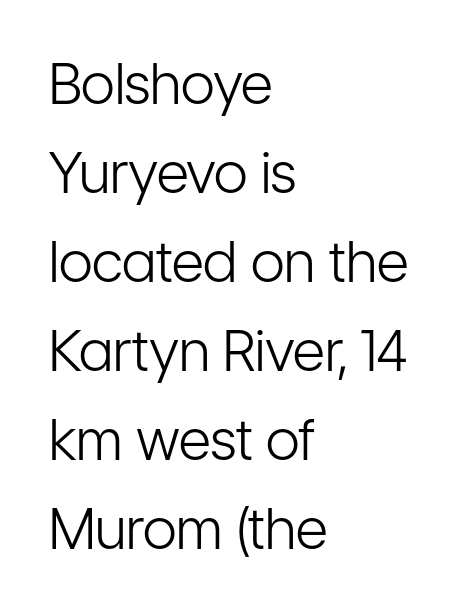
Q: Is the text bold? A: No.
Q: Is the text italic (slanted)? A: No, it is upright.
Q: Is the typeface a serif or a sans-serif typeface? A: Sans-serif.
Q: Is the text underlined? A: No.
Q: How is the paragraph aligned? A: Left-aligned.
Q: Is the spacing between letters normal or unusually wide? A: Normal.
Q: Is the spacing between lines tight, normal or loose? A: Normal.
Q: Width (condensed, normal, or wide)? A: Condensed.
Q: Stroke contrast? A: Low.
Q: x-height? A: Medium.
Q: Monospaced? A: No.
